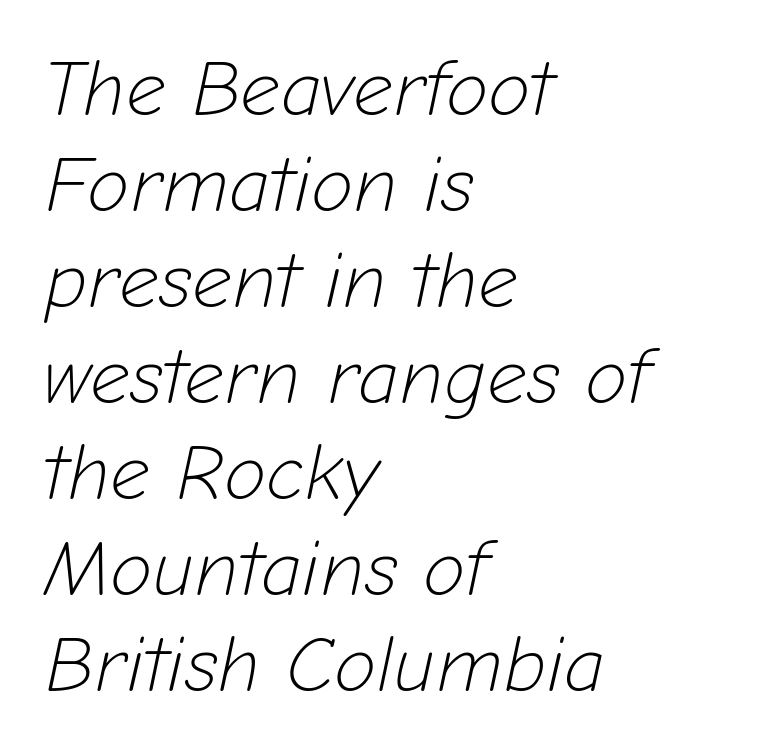
{"italic": "yes", "lean": "right", "slant_degrees": 12, "bold": "no", "weight": "light", "width": "normal", "stroke_contrast": "low", "x_height": "medium", "monospaced": "no", "underline": "no", "align": "left", "line_spacing_ratio": 1.23, "letter_spacing": "normal", "letter_spacing_em": 0.0, "glyph_px": 78}
